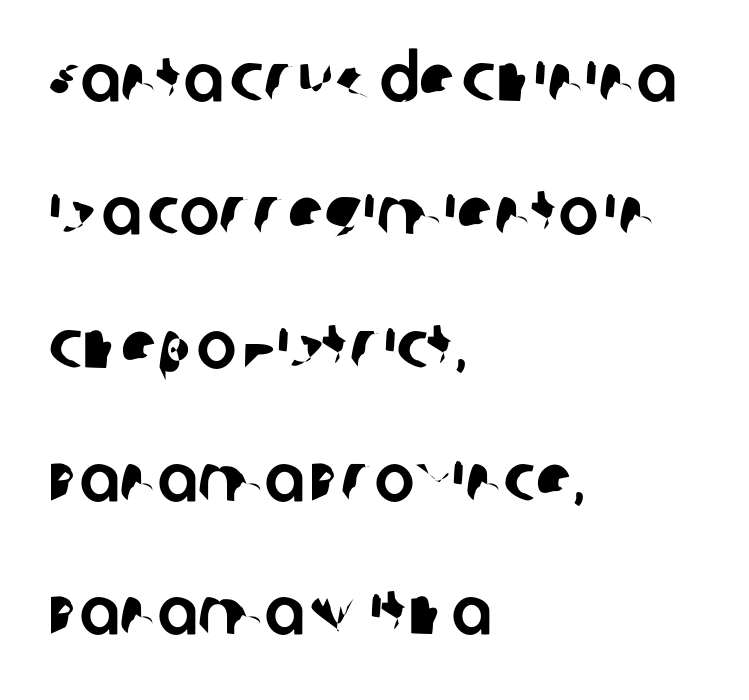
The image shows 67 px sans-serif type; set left-aligned, loose line spacing (1.99x), normal letter spacing, not underlined; low stroke contrast and a large x-height.
